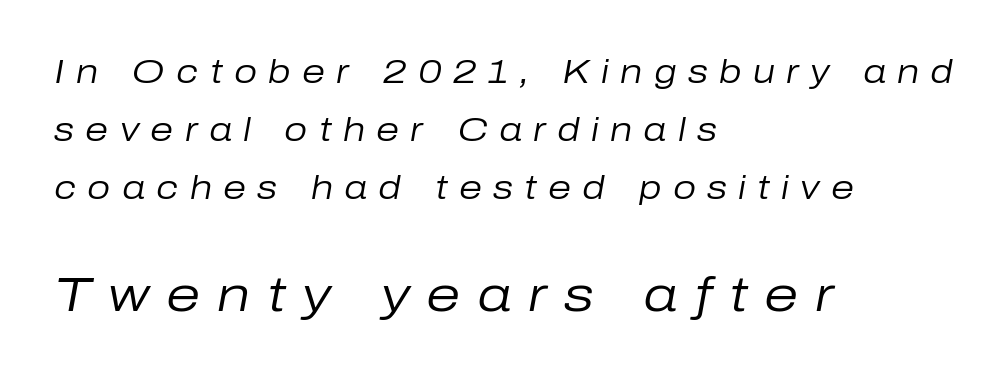
The image shows 49 px regular-weight type, italic (leaning right); set left-aligned, line spacing 1.76x, unusually wide letter spacing (+0.34 em), not underlined; the second (bottom) block is 1.48x larger; low stroke contrast and a medium x-height.
